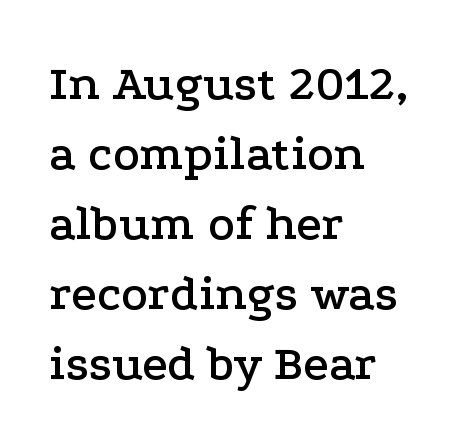
{"serif": "yes", "italic": "no", "width": "wide", "stroke_contrast": "low", "x_height": "medium", "monospaced": "no", "underline": "no", "align": "left", "line_spacing": "normal", "line_spacing_ratio": 1.4, "letter_spacing": "normal", "letter_spacing_em": 0.0, "glyph_px": 50}
